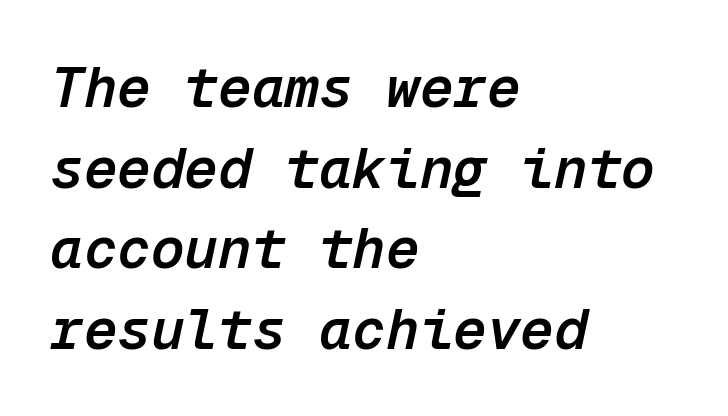
As a designer I'd log this as weight 600, semibold. The rendering uses typewriter-style spacing with identical character cells. The space beneath each line is pristine and unruled. Caption: multi-line text, flush left, ragged right. Designer's note — italics engaged.
